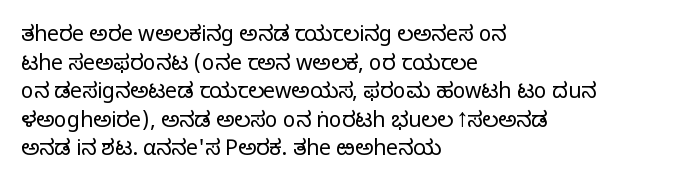
The image shows 21 px text type, upright; set left-aligned, normal line spacing (1.36x), normal letter spacing, not underlined.
